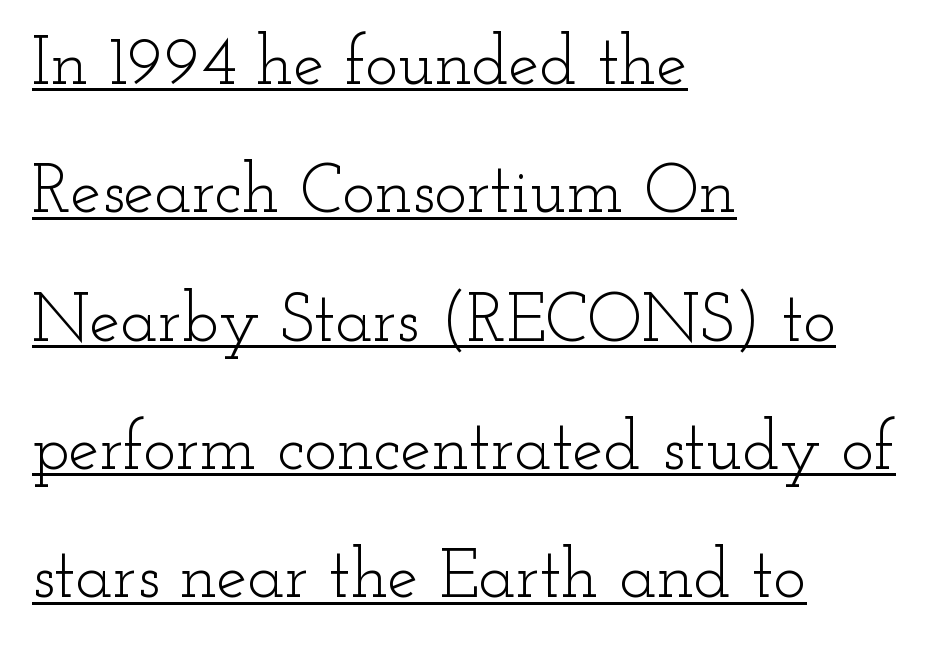
{"serif": "yes", "italic": "no", "bold": "no", "weight": "light", "width": "wide", "stroke_contrast": "low", "x_height": "small", "monospaced": "no", "underline": "yes", "align": "left", "line_spacing_ratio": 1.86, "letter_spacing": "normal", "letter_spacing_em": 0.0, "glyph_px": 69}
